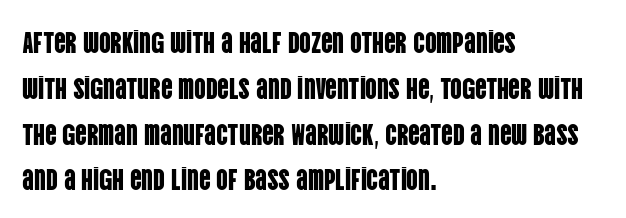
Posture: upright roman. Leading matches the norm, producing a regular column. Decoration check: the copy has no underline. Is the block centered? No — it sits flush against the left margin. This rendering leaves character spacing at its baseline value.
